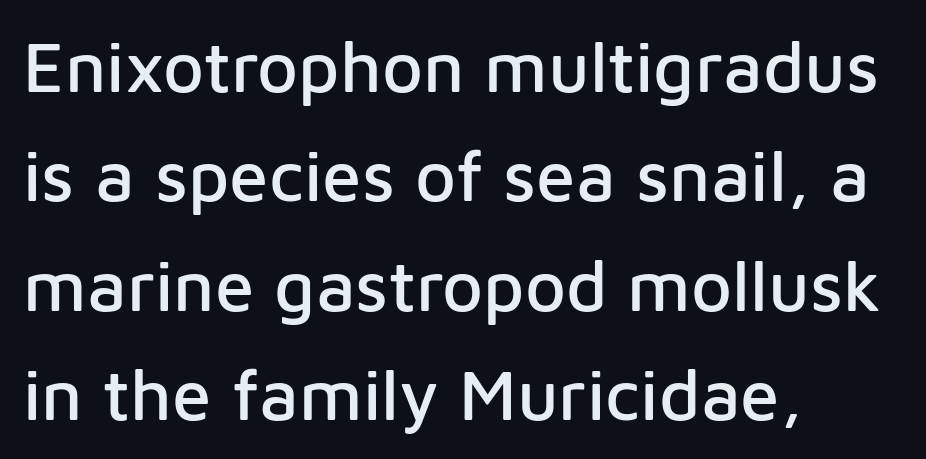
The image shows 71 px sans-serif type, upright; set left-aligned, normal line spacing (1.54x), normal letter spacing, not underlined; low stroke contrast and a medium x-height.
